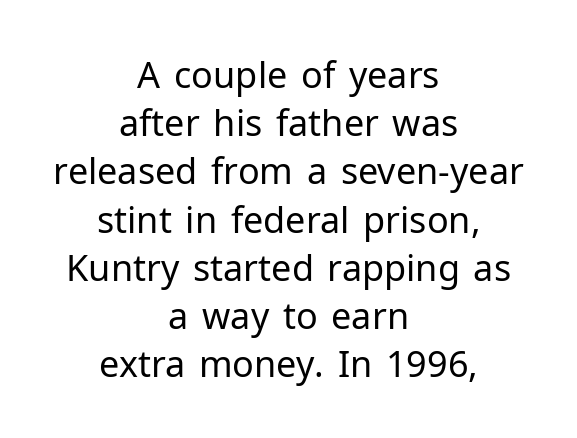
The lines sit at an ordinary, default distance from one another. This rendering uses center alignment, leaving both contours irregular but symmetric. The lettering stays uniformly vertical, giving the passage a roman look. The passage shown is not underscored anywhere. What stands out about the letter spacing? Nothing — it is the standard amount. Nothing sits at the stroke ends, so this counts as sans-serif.
